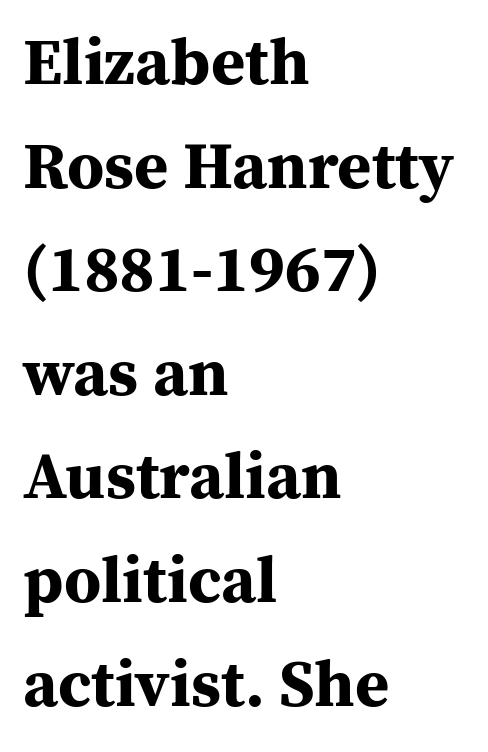
The image shows 66 px bold serif type, upright; set left-aligned, normal line spacing (1.57x), normal letter spacing, not underlined; medium stroke contrast and a medium x-height.
